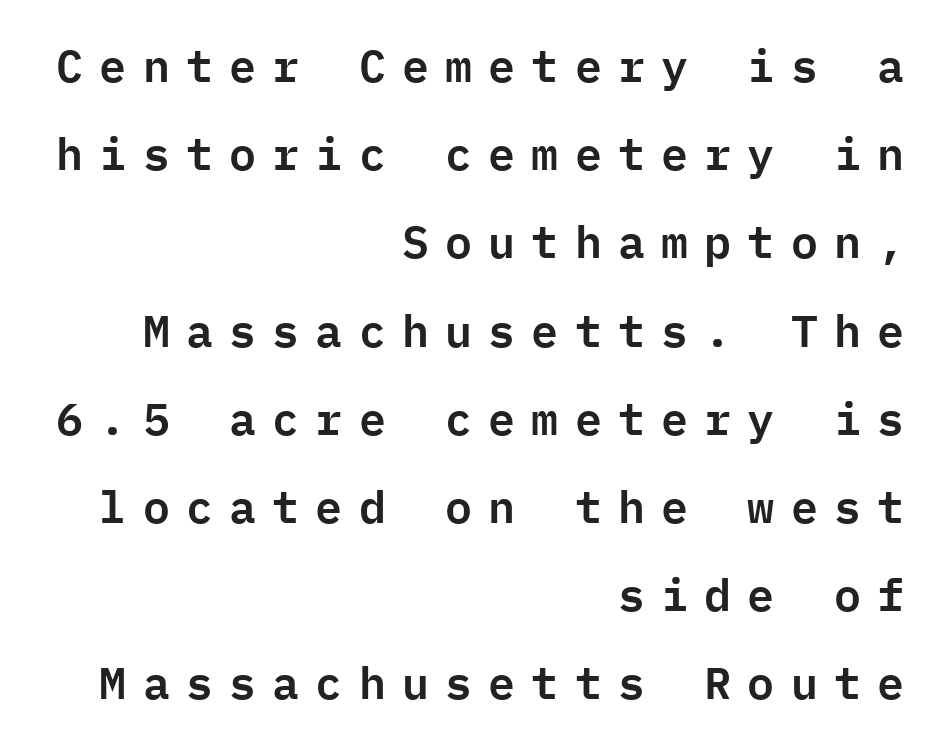
The image shows 45 px sans-serif type, upright, monospaced; set right-aligned, loose line spacing (1.96x), unusually wide letter spacing (+0.36 em), not underlined; low stroke contrast and a medium x-height.
